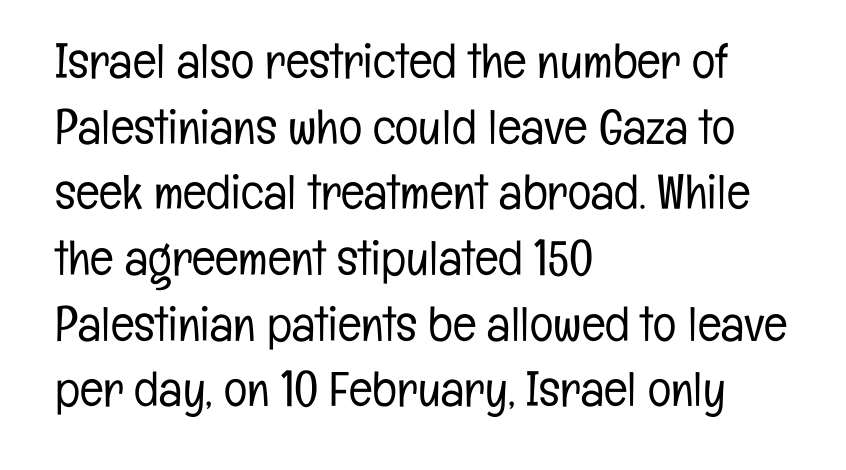
{"serif": "no", "italic": "no", "bold": "no", "weight": "light", "width": "condensed", "stroke_contrast": "low", "x_height": "medium", "monospaced": "no", "underline": "no", "align": "left", "line_spacing": "normal", "line_spacing_ratio": 1.34, "letter_spacing": "normal", "letter_spacing_em": 0.0, "glyph_px": 49}
